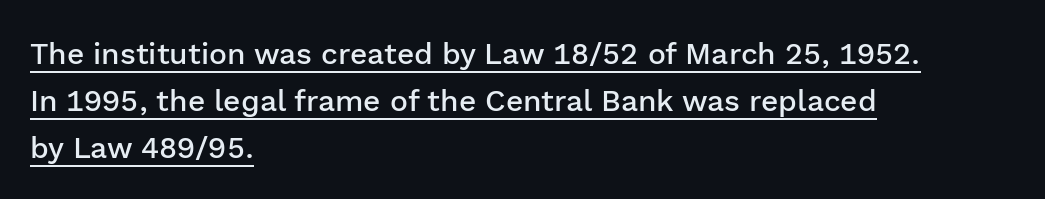
In designer terms, the underline attribute is active on this setting. Is this a fixed-width face? No — the glyphs have proportional, varying widths. Posture: vertical. Horizontal alignment here is leftward, the default for most running prose. Tracking value appears to be zero — textbook default spacing. The characters display no serif detailing; their extremities are plain.
